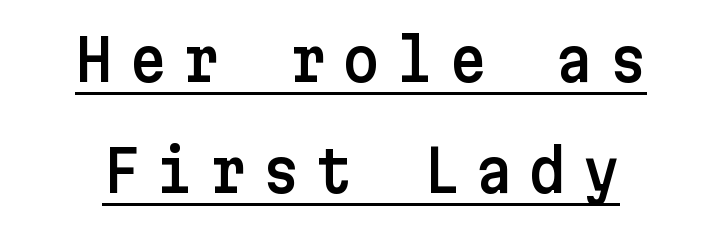
The image shows 58 px sans-serif type, upright; set centered, loose line spacing (1.92x), unusually wide letter spacing (+0.27 em), underlined; low stroke contrast and a medium x-height.
